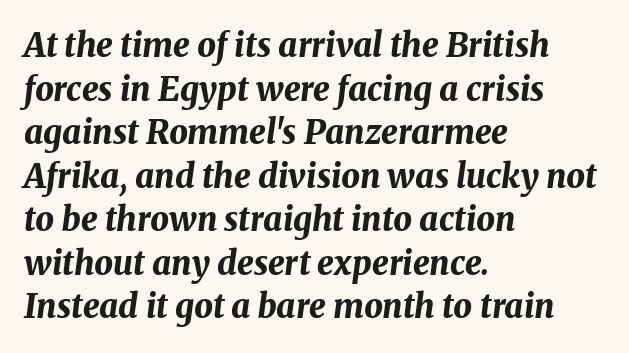
Q: Is the text bold? A: Yes.
Q: Is the text italic (slanted)? A: Yes, it leans right by about 8 degrees.
Q: Is the text underlined? A: No.
Q: How is the paragraph aligned? A: Left-aligned.
Q: Is the spacing between letters normal or unusually wide? A: Normal.
Q: Is the spacing between lines tight, normal or loose? A: Normal.
Q: Width (condensed, normal, or wide)? A: Normal.
Q: Stroke contrast? A: Medium.
Q: x-height? A: Medium.
Q: Monospaced? A: No.
